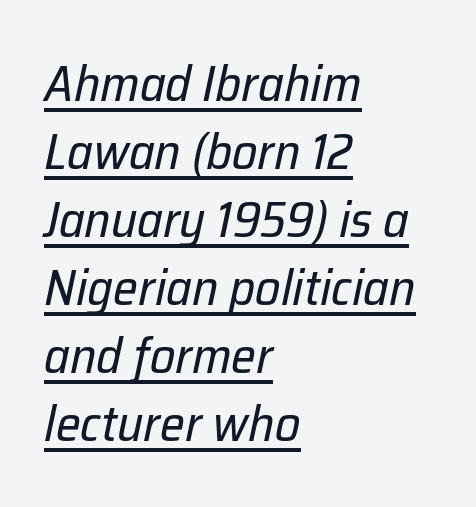
Q: Is the text bold? A: No.
Q: Is the text italic (slanted)? A: Yes, it leans right by about 12 degrees.
Q: Is the text underlined? A: Yes.
Q: How is the paragraph aligned? A: Left-aligned.
Q: Is the spacing between letters normal or unusually wide? A: Normal.
Q: Is the spacing between lines tight, normal or loose? A: Normal.
Q: Width (condensed, normal, or wide)? A: Normal.
Q: Stroke contrast? A: Low.
Q: x-height? A: Medium.
Q: Monospaced? A: No.
